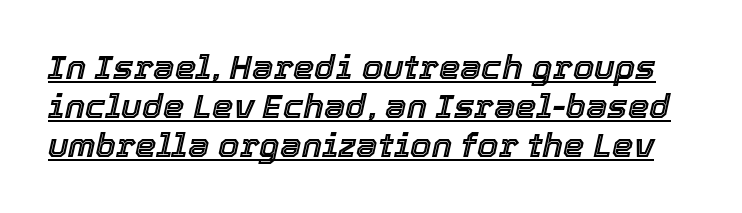
{"italic": "yes", "lean": "right", "slant_degrees": 12, "width": "normal", "x_height": "medium", "monospaced": "no", "underline": "yes", "line_spacing": "tight", "line_spacing_ratio": 1.15, "letter_spacing": "normal", "letter_spacing_em": 0.0, "glyph_px": 34}
